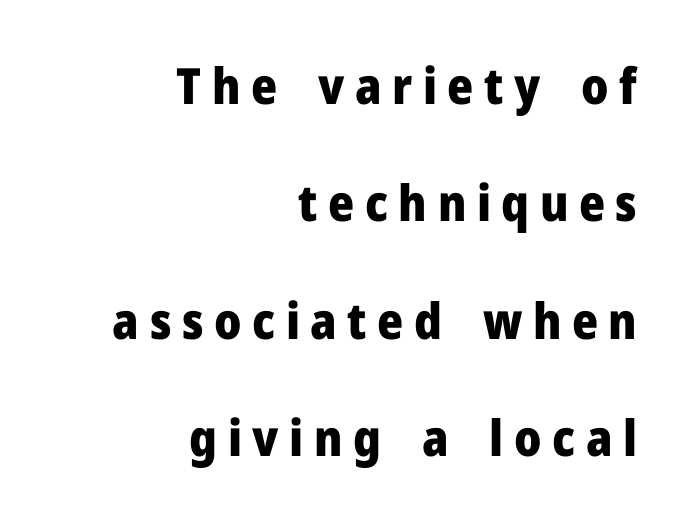
The image shows 50 px heavy sans-serif type, upright; set right-aligned, loose line spacing (2.35x), unusually wide letter spacing (+0.21 em), not underlined; low stroke contrast and a medium x-height.
